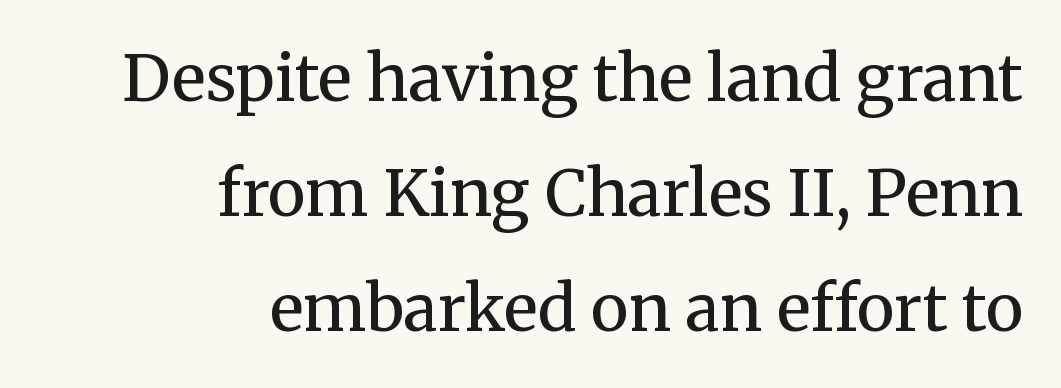
{"serif": "yes", "italic": "no", "bold": "no", "weight": "regular", "width": "normal", "stroke_contrast": "medium", "x_height": "medium", "monospaced": "no", "underline": "no", "align": "right", "line_spacing_ratio": 1.8, "letter_spacing": "normal", "letter_spacing_em": 0.0, "glyph_px": 64}
